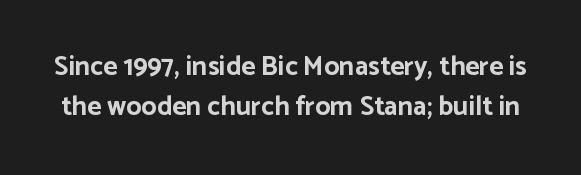
The image shows 27 px bold type, upright; set normal line spacing (1.48x), normal letter spacing, not underlined.
